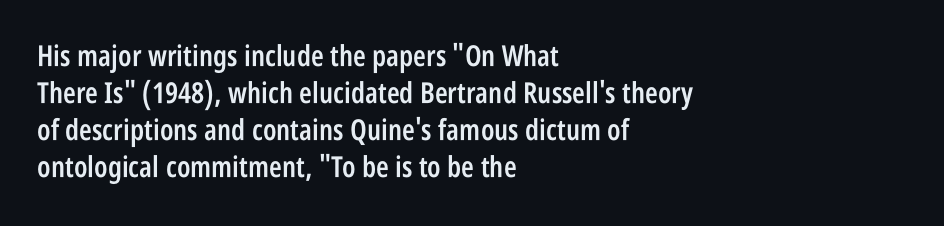
Q: Is the text bold? A: Semi-bold.
Q: Is the text italic (slanted)? A: No, it is upright.
Q: Is the typeface a serif or a sans-serif typeface? A: Sans-serif.
Q: Is the text underlined? A: No.
Q: How is the paragraph aligned? A: Left-aligned.
Q: Is the spacing between letters normal or unusually wide? A: Normal.
Q: Is the spacing between lines tight, normal or loose? A: Normal.
Q: Width (condensed, normal, or wide)? A: Condensed.
Q: Stroke contrast? A: Low.
Q: x-height? A: Large.
Q: Monospaced? A: No.
